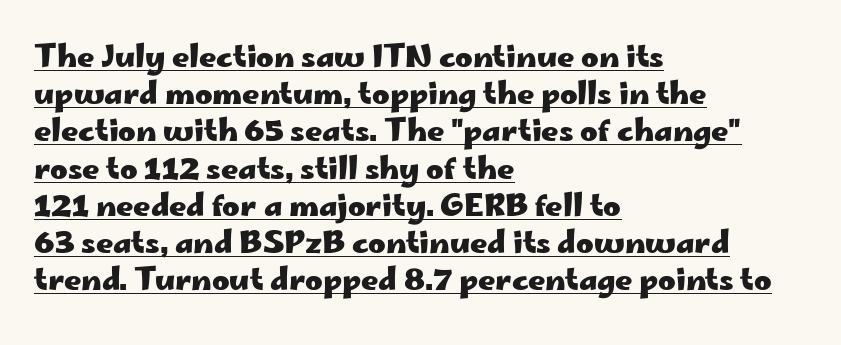
The image shows 30 px heavy, wide sans-serif type, upright; set left-aligned, line spacing 1.24x, normal letter spacing, underlined; low stroke contrast and a small x-height.
